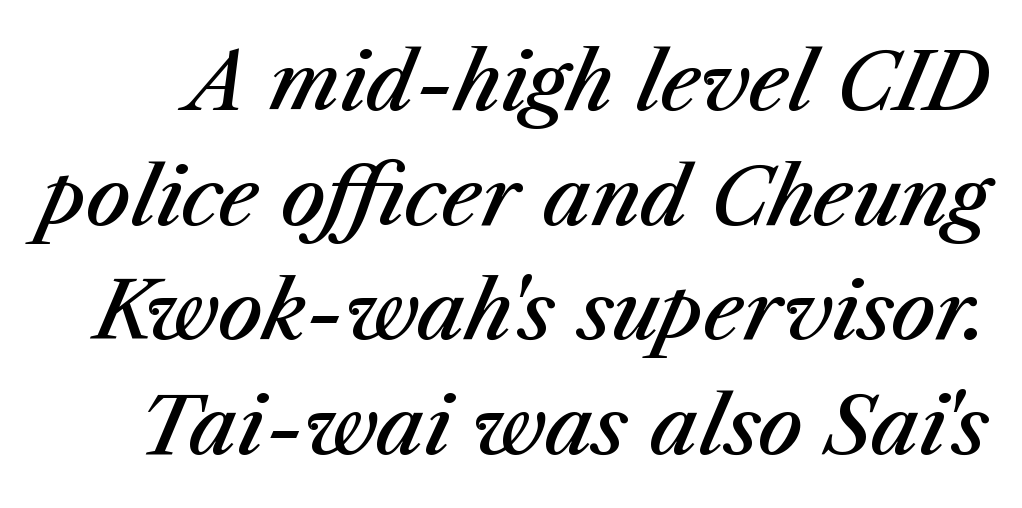
The image shows 79 px semibold type, italic (leaning right); set normal line spacing (1.45x), normal letter spacing, not underlined; medium stroke contrast and a medium x-height.
